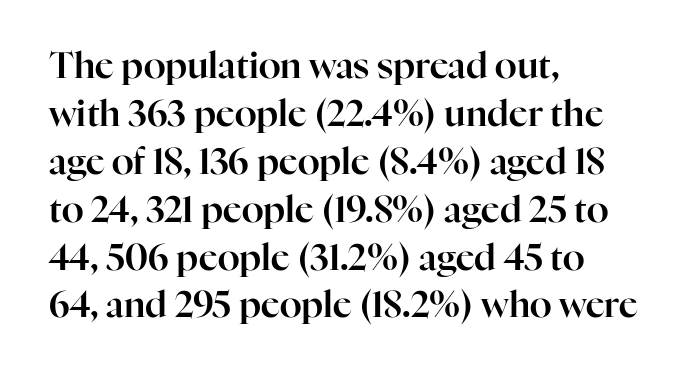
The letters advance in unequal steps, a hallmark of proportional type. Descenders are the only things crossing below the line. Short note: letters normally spaced. The text block is weighted toward the left margin, trailing off unevenly rightward. It's the straight-up-and-down kind of type. Check where the strokes stop: tiny serifs finish them off.
